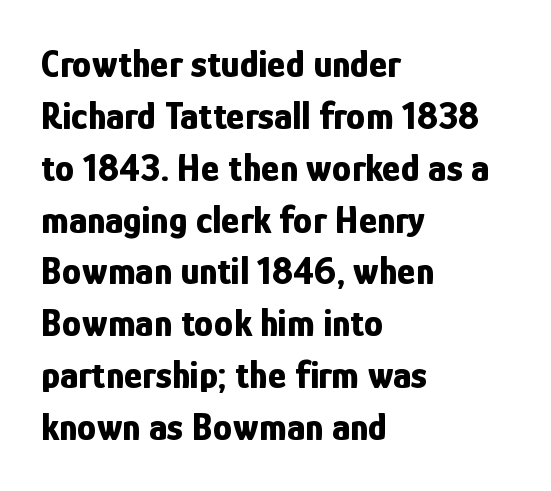
The image shows 39 px bold, condensed sans-serif type, upright; set left-aligned, normal line spacing (1.33x), normal letter spacing, not underlined; low stroke contrast and a medium x-height.
